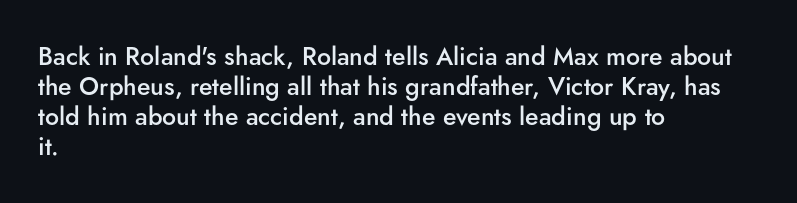
The rendering uses a semibold face; strokes are thickened but not to full bold. Horizontal alignment here is leftward, the default for most running prose. Nope, not italic — everything's standing straight. The letterforms sit shoulder to shoulder at normal distance.
